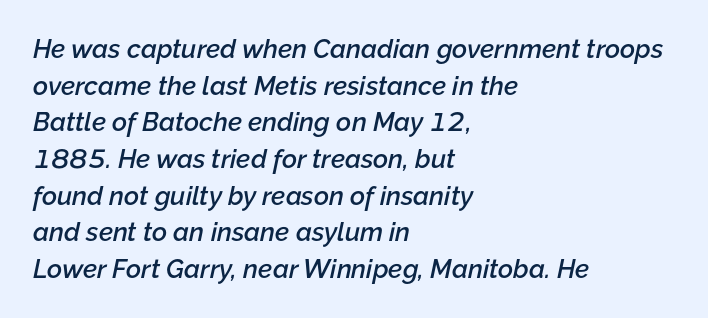
The type is set solid horizontally, with unmodified tracking. The sample has been set in demibold, a notch under bold. Every row of glyphs begins at an identical x-position on the left. A bare baseline throughout the passage.
